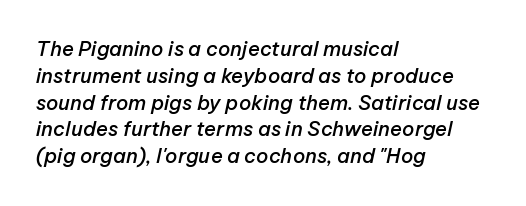
The image shows 20 px text type, italic (leaning right); set left-aligned, normal line spacing (1.34x), normal letter spacing, not underlined.
